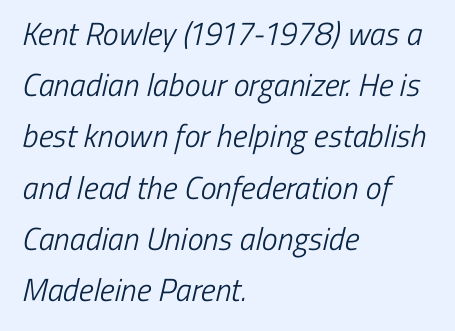
The letters sit at their default tracking, neither squeezed nor spread. Nothing heavy about these letters — not bold at all. Think of a printed novel: that variable character pitch is what you see here. Reading down the block, your eye returns to a fixed left position each line.
